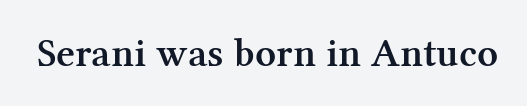
The face used here is rendered with its standard letterfit. Ordinary non-slanted type is in use. Slightly chunky letters — semibold, I'd say, not full bold. The font family rendered here belongs to the serif group.
